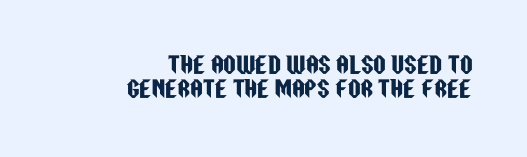
The image shows 22 px text type, upright; set right-aligned, tight line spacing (1.1x), normal letter spacing, not underlined.
